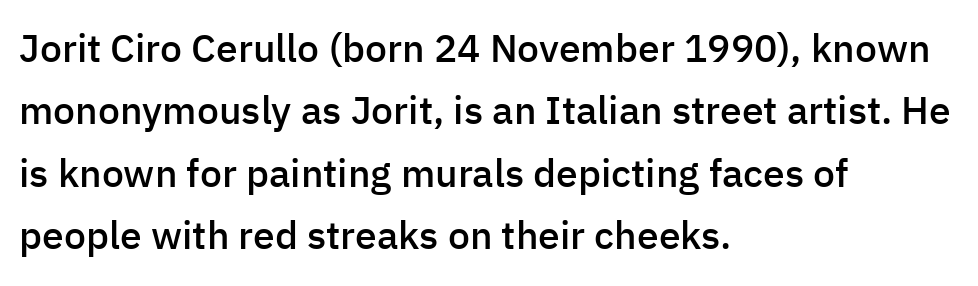
Q: Is the text bold? A: Semi-bold.
Q: Is the text italic (slanted)? A: No, it is upright.
Q: Is the typeface a serif or a sans-serif typeface? A: Sans-serif.
Q: Is the text underlined? A: No.
Q: How is the paragraph aligned? A: Left-aligned.
Q: Is the spacing between letters normal or unusually wide? A: Normal.
Q: Is the spacing between lines tight, normal or loose? A: Normal.
Q: Width (condensed, normal, or wide)? A: Normal.
Q: Stroke contrast? A: Low.
Q: x-height? A: Medium.
Q: Monospaced? A: No.
